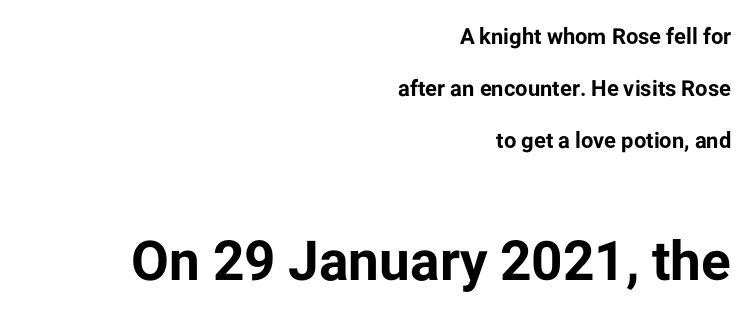
{"serif": "no", "italic": "no", "bold": "yes", "weight": "bold", "width": "normal", "stroke_contrast": "low", "x_height": "medium", "monospaced": "no", "underline": "no", "align": "right", "line_spacing": "loose", "line_spacing_ratio": 2.37, "letter_spacing": "normal", "letter_spacing_em": 0.0, "larger_block": "second", "size_ratio": 2.5, "glyph_px": 55}
